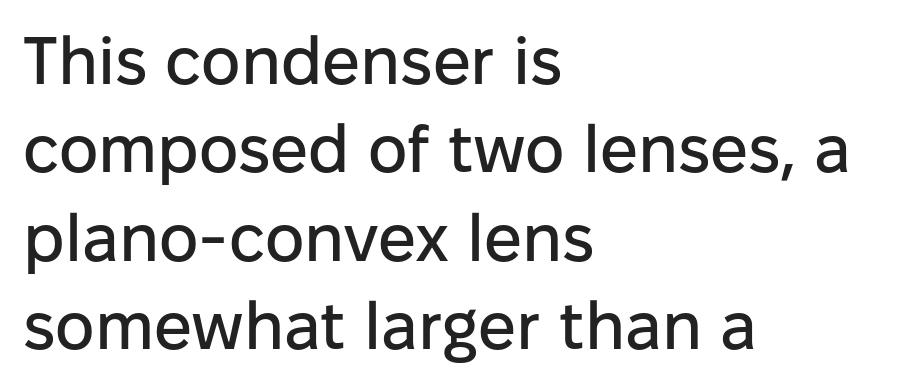
The image shows 67 px sans-serif type, upright; set left-aligned, normal line spacing (1.32x), normal letter spacing, not underlined; low stroke contrast and a medium x-height.
